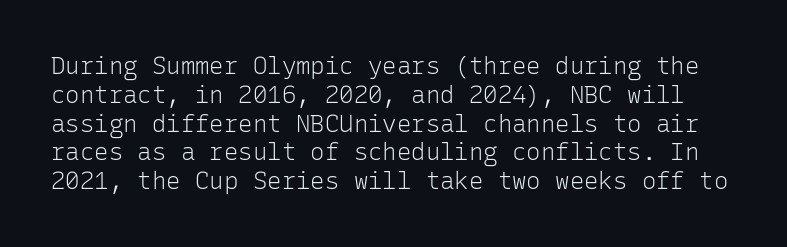
The image shows 24 px text type, upright; set line spacing 1.2x, normal letter spacing, not underlined.
